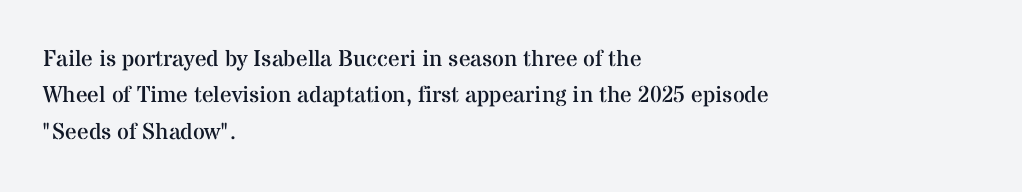
The image shows 23 px text type, upright; set left-aligned, normal line spacing (1.58x), normal letter spacing, not underlined.
